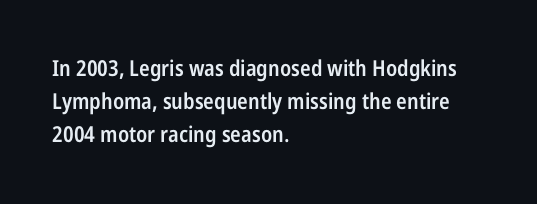
Q: Is the text bold? A: Semi-bold.
Q: Is the text italic (slanted)? A: No, it is upright.
Q: Is the text underlined? A: No.
Q: How is the paragraph aligned? A: Left-aligned.
Q: Is the spacing between letters normal or unusually wide? A: Normal.
Q: Is the spacing between lines tight, normal or loose? A: Normal.
